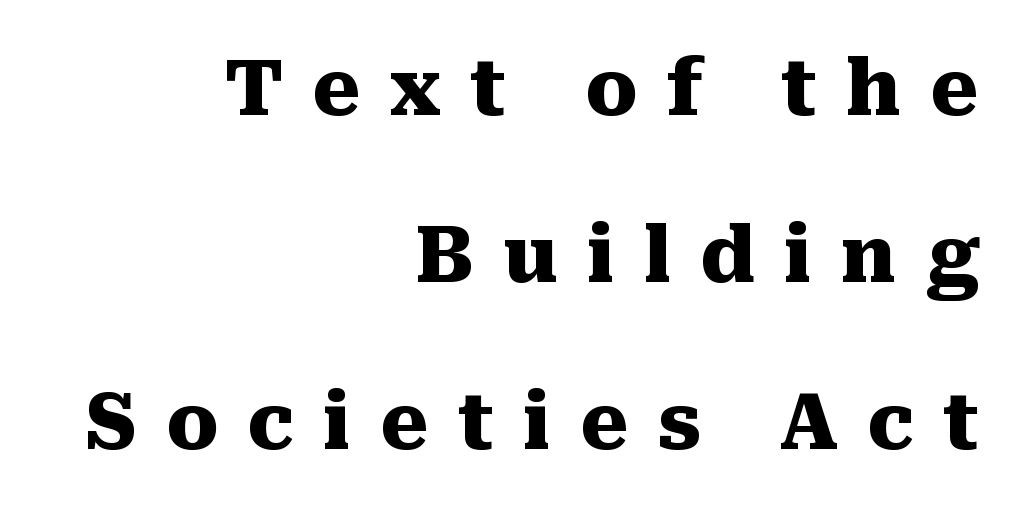
Italic? Not at all — the glyphs are vertical. How heavy is the stroke? Heavy — this is a bold. Display-style spreading of the glyphs; the letterfit is very open. The line-height multiplier appears high, well above default.
